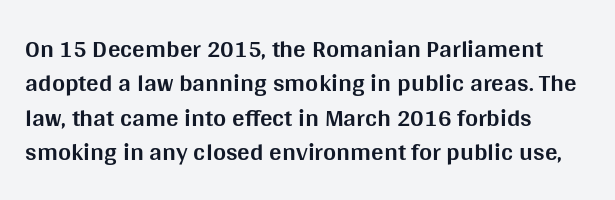
The image shows 25 px bold type, upright; set left-aligned, normal line spacing (1.38x), normal letter spacing, not underlined.
